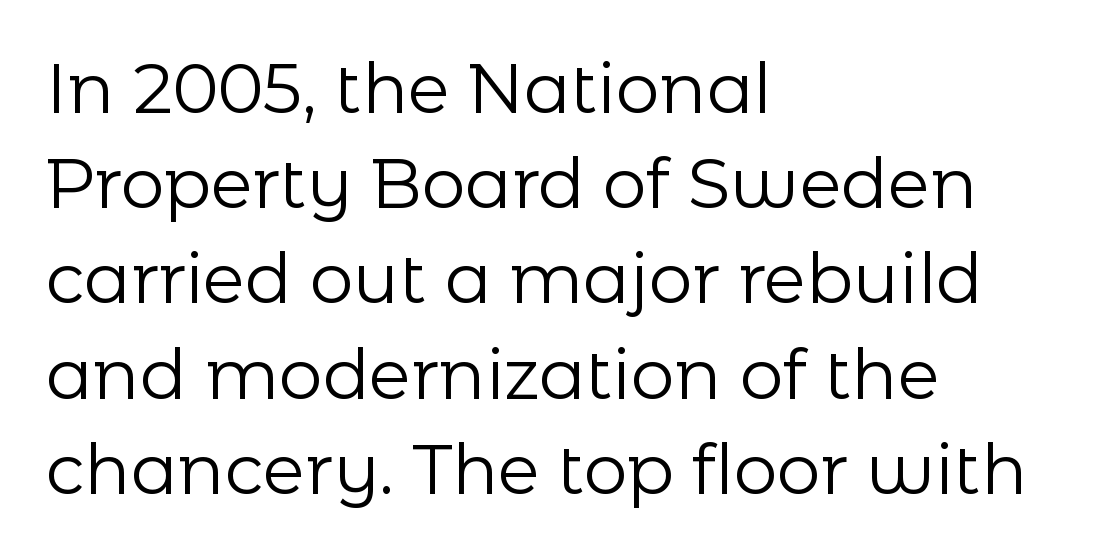
{"serif": "no", "italic": "no", "bold": "no", "weight": "regular", "width": "normal", "stroke_contrast": "low", "x_height": "medium", "monospaced": "no", "underline": "no", "align": "left", "line_spacing": "normal", "line_spacing_ratio": 1.38, "letter_spacing": "normal", "letter_spacing_em": 0.0, "glyph_px": 69}
